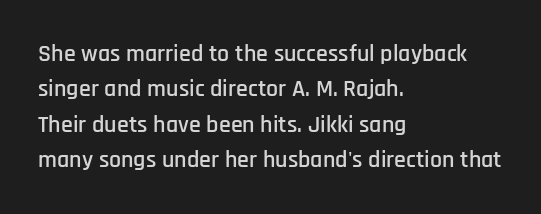
Q: Is the text italic (slanted)? A: No, it is upright.
Q: Is the text underlined? A: No.
Q: How is the paragraph aligned? A: Left-aligned.
Q: Is the spacing between letters normal or unusually wide? A: Normal.
Q: Is the spacing between lines tight, normal or loose? A: Normal.
